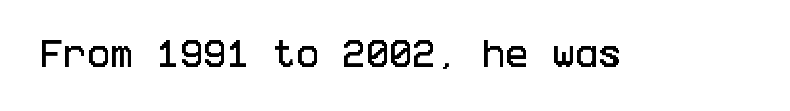
Just letters on the line, the space beneath them empty. The letters stand straight up with perfectly vertical stems. The font family rendered here belongs to the sans-serif group. Default kerning and tracking; the words read as compact shapes.
